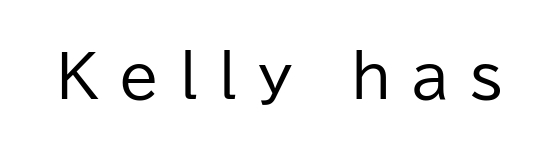
{"serif": "no", "italic": "no", "bold": "no", "weight": "regular", "width": "normal", "stroke_contrast": "low", "x_height": "medium", "monospaced": "no", "underline": "no", "letter_spacing": "wide", "letter_spacing_em": 0.34, "glyph_px": 58}
